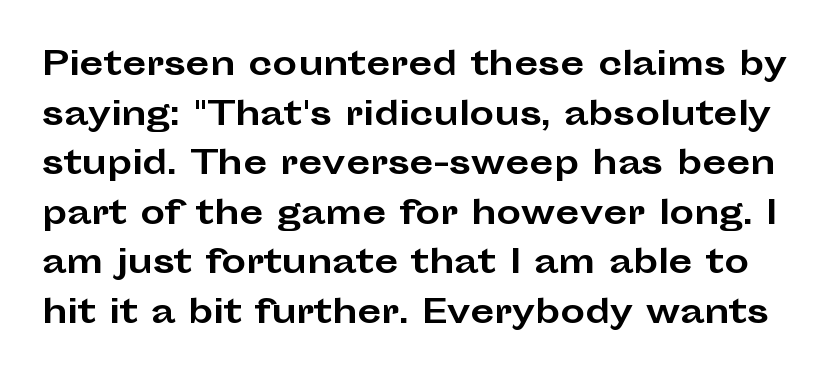
Q: Is the text bold? A: Yes.
Q: Is the text italic (slanted)? A: No, it is upright.
Q: Is the typeface a serif or a sans-serif typeface? A: Sans-serif.
Q: Is the text underlined? A: No.
Q: Is the spacing between letters normal or unusually wide? A: Normal.
Q: Is the spacing between lines tight, normal or loose? A: Normal.
Q: Width (condensed, normal, or wide)? A: Wide.
Q: Stroke contrast? A: Low.
Q: x-height? A: Medium.
Q: Monospaced? A: No.
